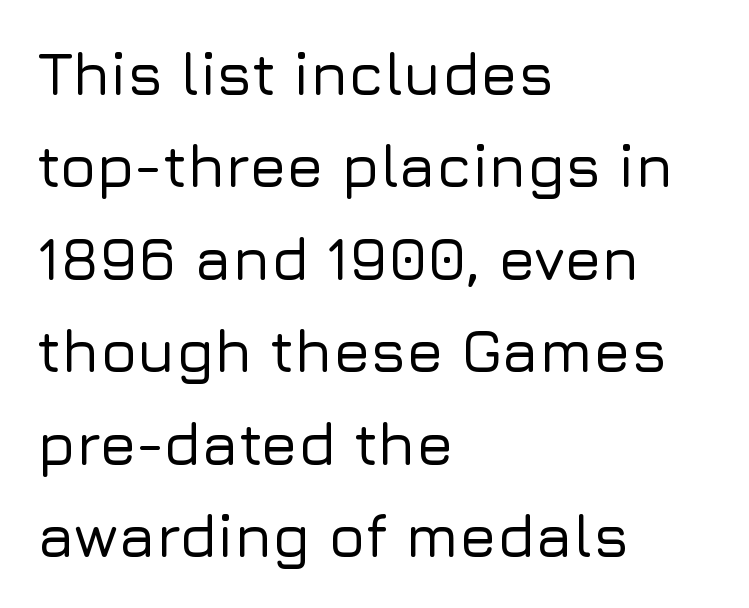
{"serif": "no", "italic": "no", "width": "normal", "stroke_contrast": "low", "x_height": "medium", "monospaced": "no", "underline": "no", "align": "left", "line_spacing": "normal", "line_spacing_ratio": 1.54, "letter_spacing": "normal", "letter_spacing_em": 0.0, "glyph_px": 60}
